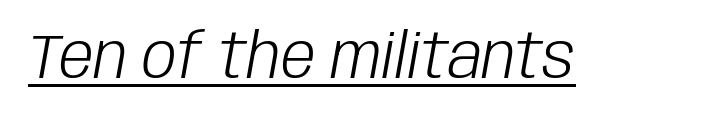
Q: Is the text bold? A: No.
Q: Is the text italic (slanted)? A: Yes, it leans right by about 10 degrees.
Q: Is the text underlined? A: Yes.
Q: Is the spacing between letters normal or unusually wide? A: Normal.
Q: Width (condensed, normal, or wide)? A: Condensed.
Q: Stroke contrast? A: Low.
Q: x-height? A: Large.
Q: Monospaced? A: No.
